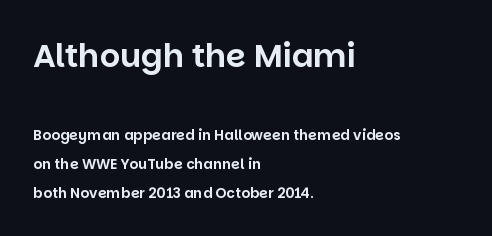
The line-height multiplier appears high, well above default. Is the lower block the larger one? No — the upper block carries the bigger type. The tracking reads as untouched default to a designer's eye. Line starts are locked; line ends wander. Proportional: the letters do not fall into vertical columns. Rendered with straight, roman letterforms.
